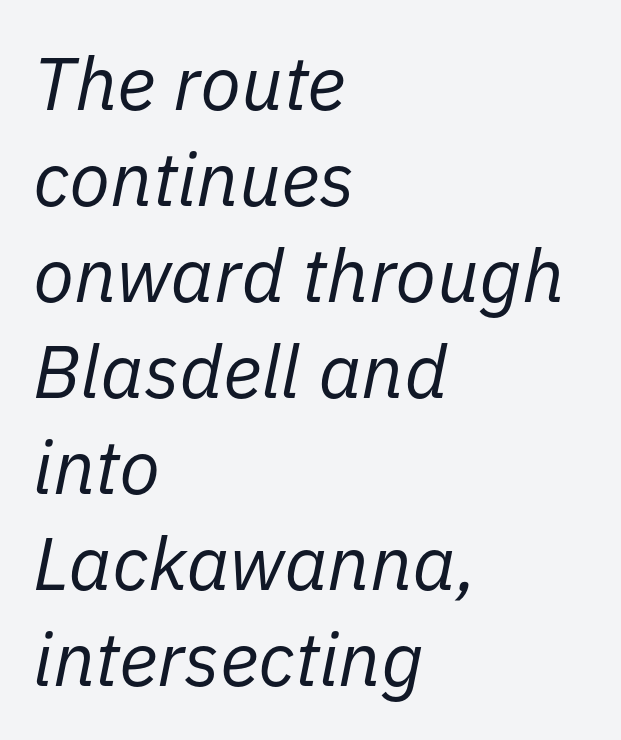
Q: Is the text bold? A: No.
Q: Is the text italic (slanted)? A: Yes, it leans right by about 11 degrees.
Q: Is the text underlined? A: No.
Q: How is the paragraph aligned? A: Left-aligned.
Q: Is the spacing between letters normal or unusually wide? A: Normal.
Q: Is the spacing between lines tight, normal or loose? A: Normal.
Q: Width (condensed, normal, or wide)? A: Normal.
Q: Stroke contrast? A: Low.
Q: x-height? A: Medium.
Q: Monospaced? A: No.
